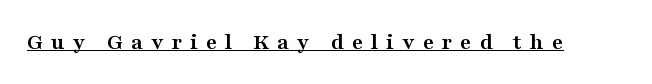
Q: Is the text bold? A: Yes.
Q: Is the text italic (slanted)? A: No, it is upright.
Q: Is the text underlined? A: Yes.
Q: Is the spacing between letters normal or unusually wide? A: Unusually wide.
